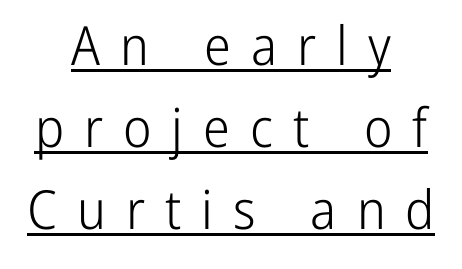
The image shows 54 px light, condensed sans-serif type, upright; set centered, normal line spacing (1.52x), unusually wide letter spacing (+0.37 em), underlined; low stroke contrast and a medium x-height.
